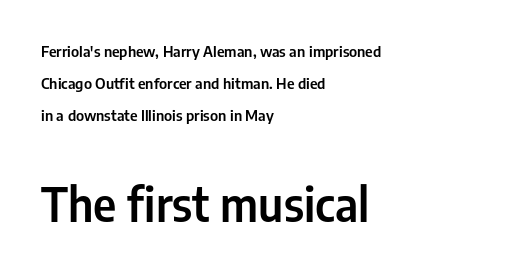
{"serif": "no", "italic": "no", "width": "condensed", "stroke_contrast": "low", "x_height": "medium", "monospaced": "no", "underline": "no", "align": "left", "line_spacing": "loose", "line_spacing_ratio": 2.14, "letter_spacing": "normal", "letter_spacing_em": 0.0, "larger_block": "second", "size_ratio": 3.07, "glyph_px": 46}
